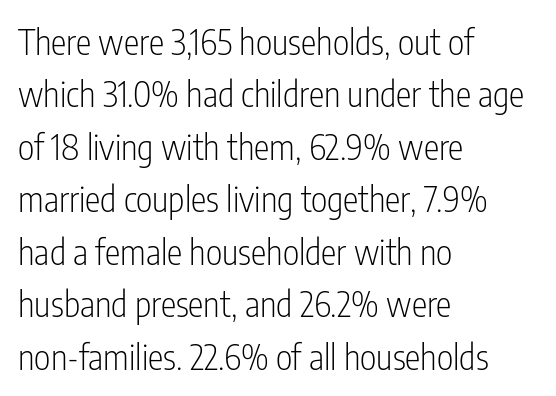
The image shows 35 px light, condensed sans-serif type, upright; set left-aligned, normal line spacing (1.5x), normal letter spacing, not underlined; low stroke contrast and a medium x-height.
